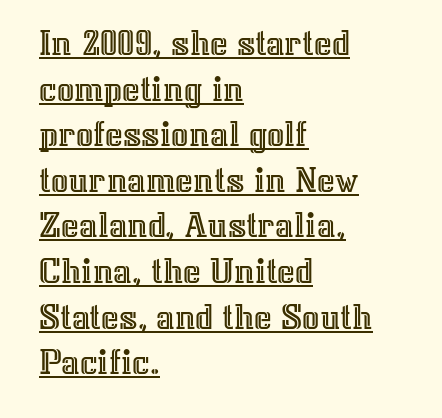
{"italic": "no", "width": "normal", "x_height": "medium", "monospaced": "no", "underline": "yes", "align": "left", "line_spacing_ratio": 1.2, "letter_spacing": "normal", "letter_spacing_em": 0.0, "glyph_px": 38}
